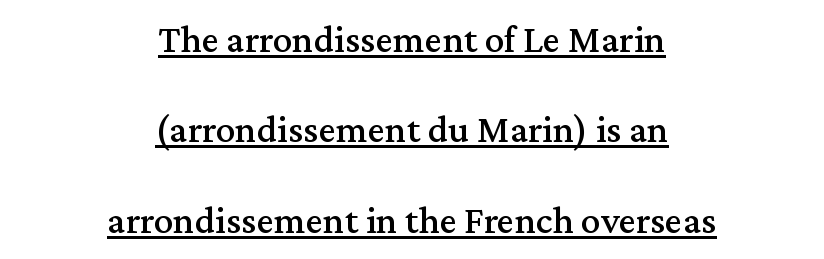
Q: Is the text italic (slanted)? A: No, it is upright.
Q: Is the typeface a serif or a sans-serif typeface? A: Serif.
Q: Is the text underlined? A: Yes.
Q: How is the paragraph aligned? A: Centered.
Q: Is the spacing between letters normal or unusually wide? A: Normal.
Q: Is the spacing between lines tight, normal or loose? A: Loose.
Q: Width (condensed, normal, or wide)? A: Normal.
Q: Stroke contrast? A: Medium.
Q: x-height? A: Medium.
Q: Monospaced? A: No.
